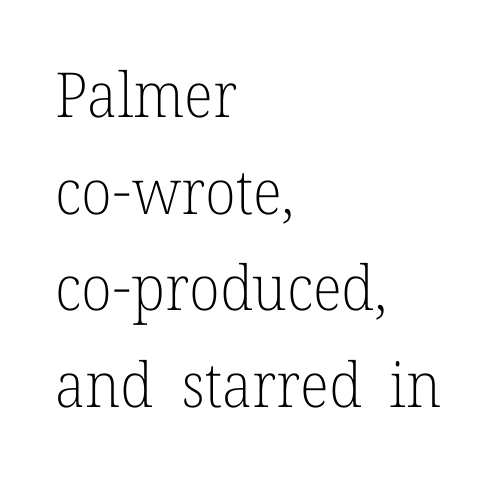
Alignment: flush left. A bare baseline throughout the passage. The letters stand upright; this is a roman face. Stem width sits at or under what a default text font uses.
